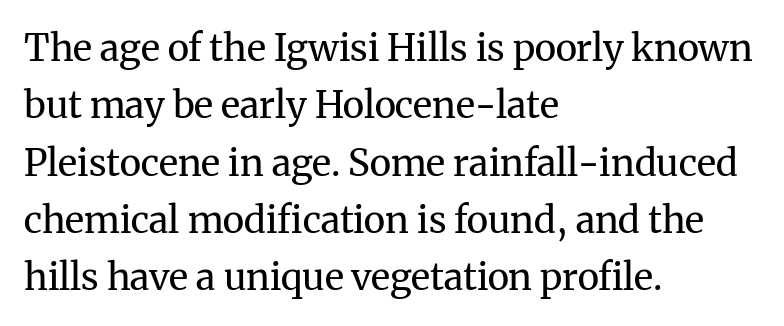
Q: Is the text bold? A: No.
Q: Is the text italic (slanted)? A: No, it is upright.
Q: Is the typeface a serif or a sans-serif typeface? A: Serif.
Q: Is the text underlined? A: No.
Q: How is the paragraph aligned? A: Left-aligned.
Q: Is the spacing between letters normal or unusually wide? A: Normal.
Q: Is the spacing between lines tight, normal or loose? A: Normal.
Q: Width (condensed, normal, or wide)? A: Normal.
Q: Stroke contrast? A: Medium.
Q: x-height? A: Medium.
Q: Monospaced? A: No.
